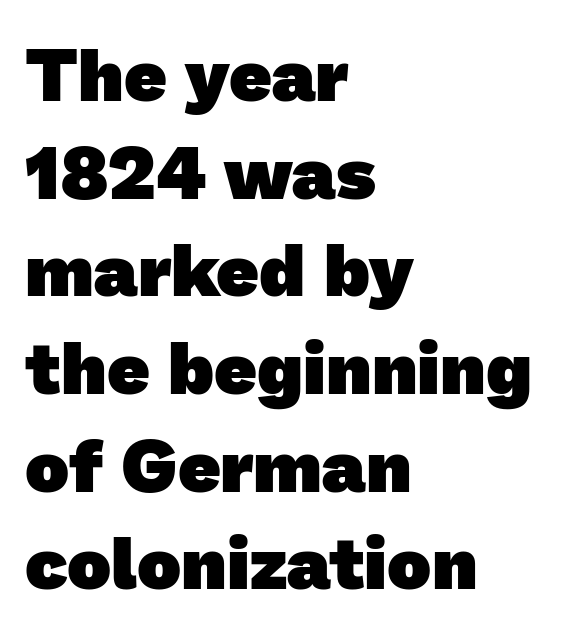
{"serif": "no", "bold": "yes", "weight": "heavy", "width": "normal", "stroke_contrast": "low", "x_height": "medium", "monospaced": "no", "underline": "no", "align": "left", "line_spacing": "normal", "line_spacing_ratio": 1.32, "letter_spacing": "normal", "letter_spacing_em": 0.0, "glyph_px": 74}
